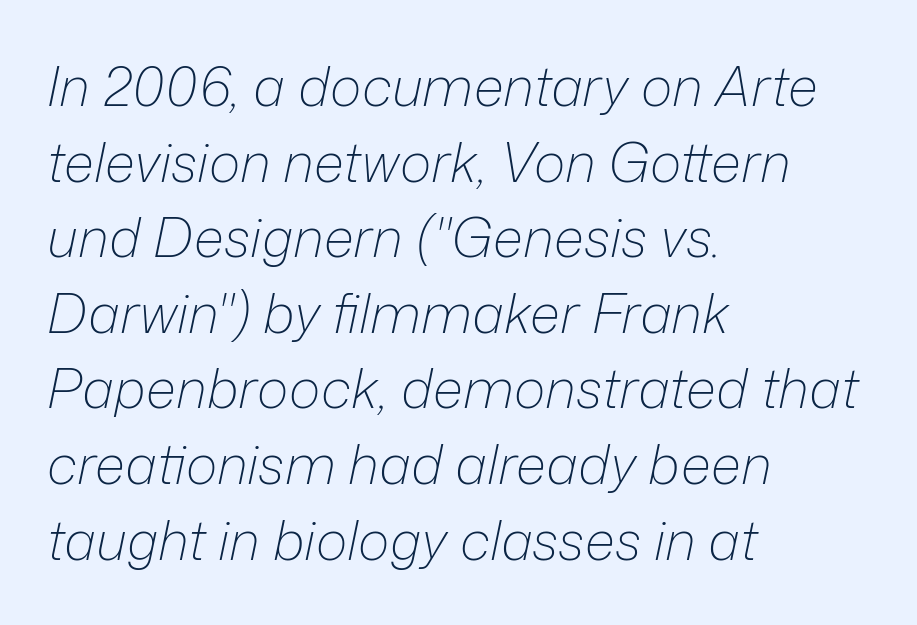
{"italic": "yes", "lean": "right", "slant_degrees": 12, "bold": "no", "weight": "light", "width": "normal", "stroke_contrast": "low", "x_height": "medium", "monospaced": "no", "underline": "no", "align": "left", "line_spacing": "normal", "line_spacing_ratio": 1.4, "letter_spacing": "normal", "letter_spacing_em": 0.0, "glyph_px": 54}
